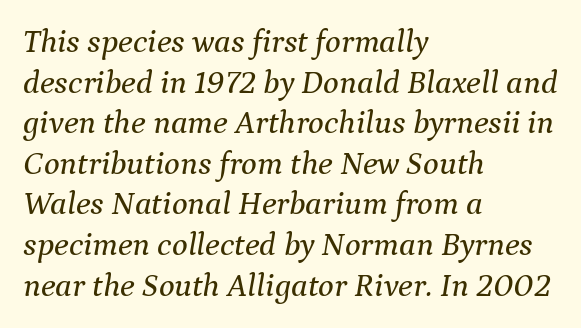
One-word summary of the alignment: left. Descender tails drop into unmarked territory. This is oblique type, the kind used for emphasis or titles. Is the letter spacing exaggerated? No — it looks like the ordinary default. Each letter keeps its own natural width here, so spacing adapts to shape. This sample uses a serif face.
